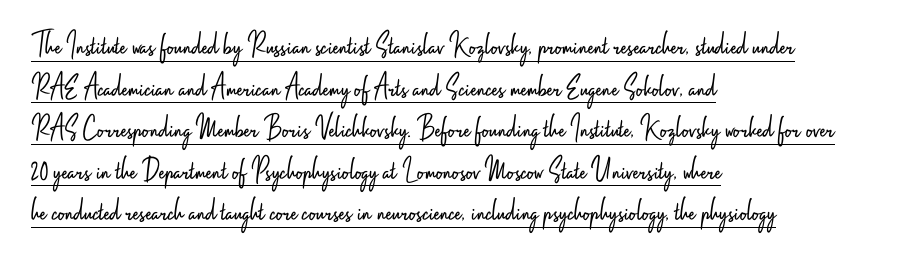
The face looks like a standard text weight, possibly lighter. Leftover space on each line is placed entirely after the last word. Underline: present. This sample has the flowing, uneven cadence of proportional lettering. Honestly, the letter spacing is just normal — you wouldn't notice it.
